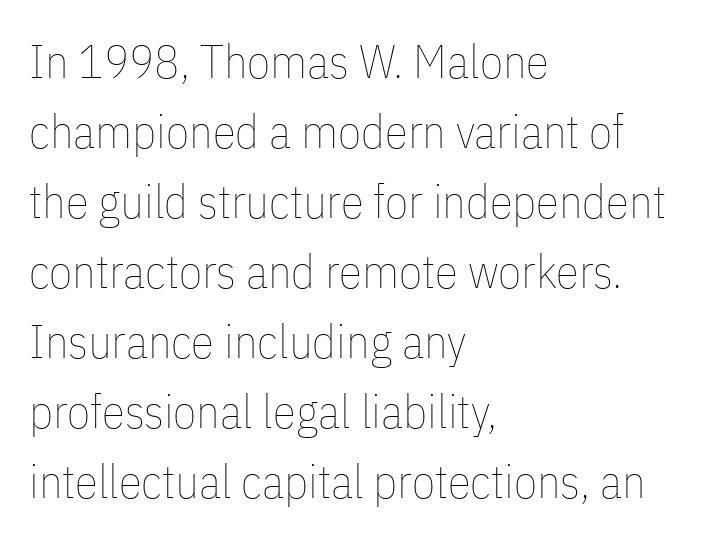
The image shows 47 px thin, condensed type, upright; set left-aligned, normal line spacing (1.49x), normal letter spacing, not underlined; low stroke contrast and a medium x-height.
